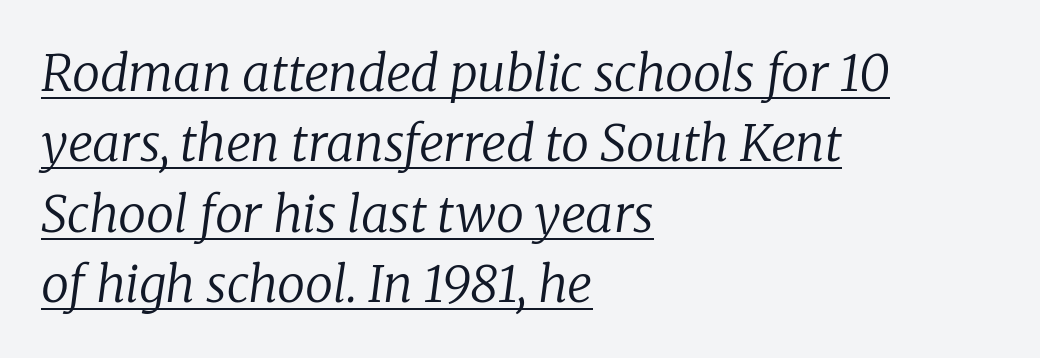
The image shows 50 px regular-weight serif type, italic (leaning right); set left-aligned, normal line spacing (1.41x), normal letter spacing, underlined; low stroke contrast and a medium x-height.
